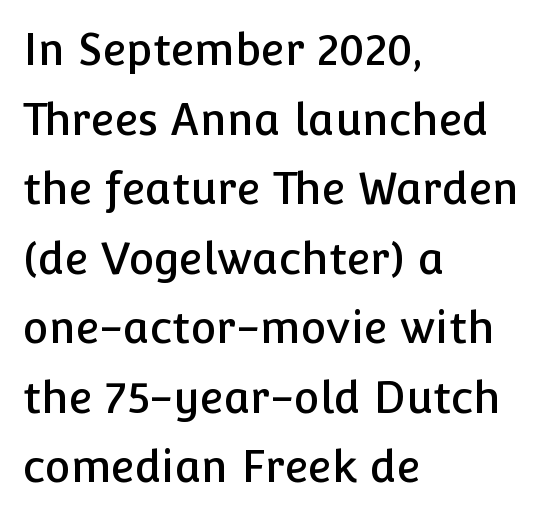
Q: Is the text italic (slanted)? A: No, it is upright.
Q: Is the typeface a serif or a sans-serif typeface? A: Sans-serif.
Q: Is the text underlined? A: No.
Q: How is the paragraph aligned? A: Left-aligned.
Q: Is the spacing between letters normal or unusually wide? A: Normal.
Q: Is the spacing between lines tight, normal or loose? A: Normal.
Q: Width (condensed, normal, or wide)? A: Normal.
Q: Stroke contrast? A: Low.
Q: x-height? A: Medium.
Q: Monospaced? A: No.
